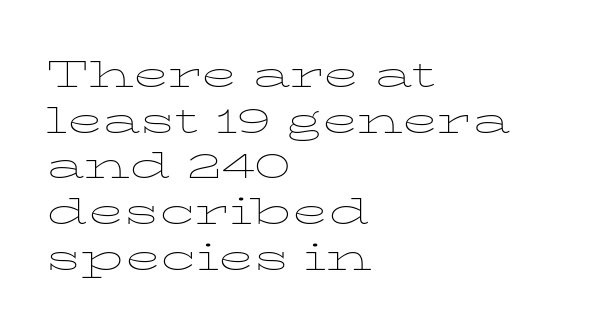
Proportional: the letters do not fall into vertical columns. Type style note: has serifs. The passage shown is not bold in any degree. Each word holds together tightly as a unit, with standard inter-letter gaps. The baseline area is clear.
